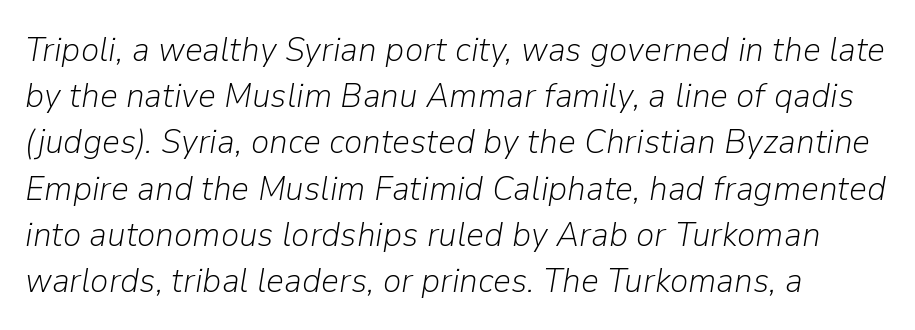
{"italic": "yes", "lean": "right", "slant_degrees": 9, "bold": "no", "weight": "light", "width": "normal", "stroke_contrast": "low", "x_height": "medium", "monospaced": "no", "underline": "no", "align": "left", "line_spacing": "normal", "line_spacing_ratio": 1.32, "letter_spacing": "normal", "letter_spacing_em": 0.0, "glyph_px": 35}
